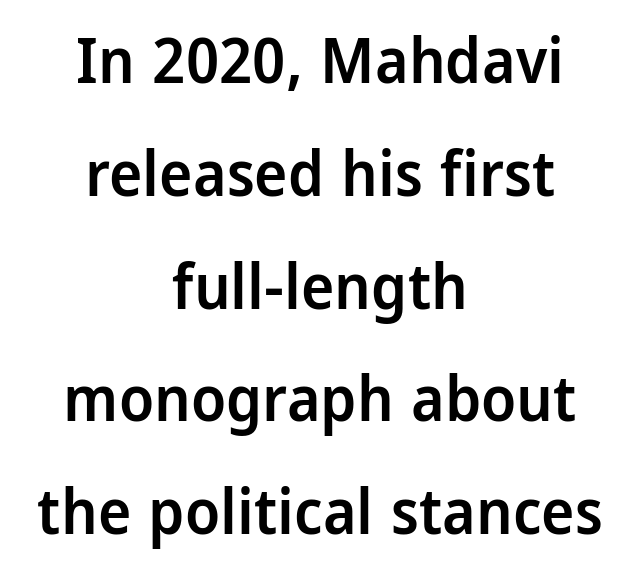
Compared with typical body copy, the letter spacing here is the same. What kind of face is this? One without serifs — a sans. As a designer I'd log this as weight 600, semibold. The space directly below the letters is spotless. Both edges are ragged and mirror each other, which tells us the setting is centered. You could not count columns in this text — the font is proportionally spaced.
